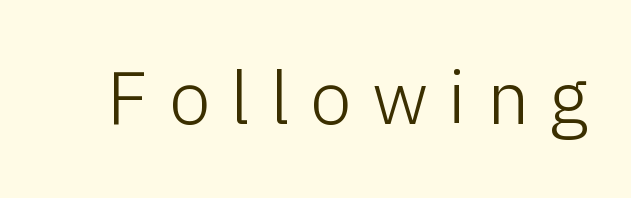
{"serif": "no", "italic": "no", "bold": "no", "weight": "light", "width": "normal", "stroke_contrast": "low", "x_height": "medium", "monospaced": "no", "underline": "no", "letter_spacing": "wide", "letter_spacing_em": 0.27, "glyph_px": 75}
